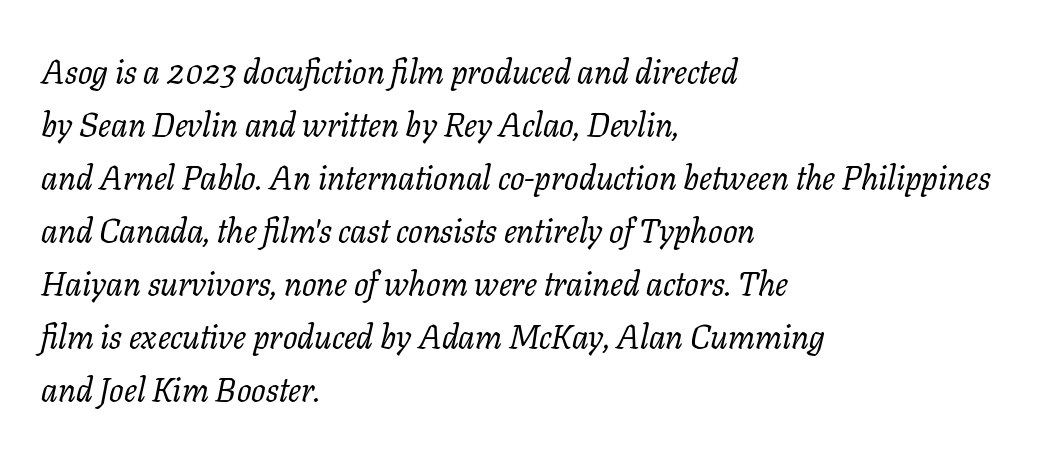
{"serif": "yes", "italic": "yes", "lean": "right", "slant_degrees": 11, "bold": "no", "weight": "regular", "width": "normal", "stroke_contrast": "low", "x_height": "medium", "monospaced": "no", "underline": "no", "align": "left", "line_spacing": "normal", "line_spacing_ratio": 1.56, "letter_spacing": "normal", "letter_spacing_em": 0.0, "glyph_px": 34}
